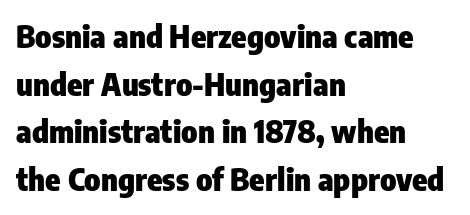
The image shows 31 px heavy, condensed sans-serif type, upright; set left-aligned, normal line spacing (1.54x), normal letter spacing, not underlined; low stroke contrast and a medium x-height.
